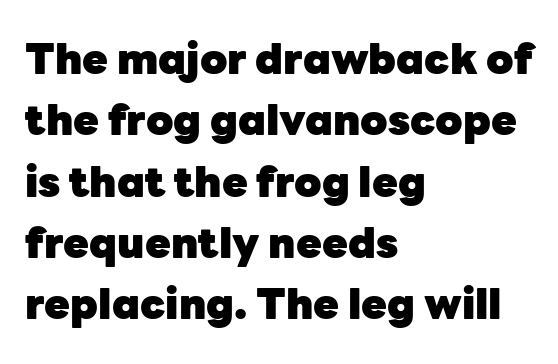
The passage shown is not underscored anywhere. The letters stand straight up with perfectly vertical stems. The block of text has a typical density, with ordinary space between rows. The face used here has the dense, thick strokes of a bold.
